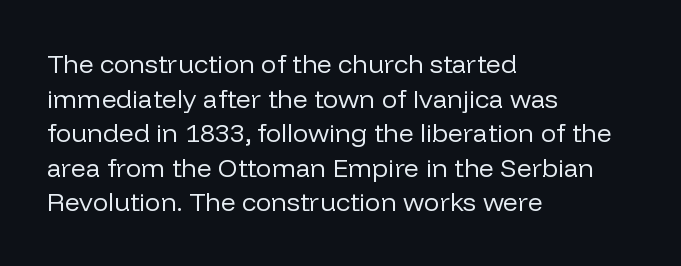
The image shows 26 px text type, upright; set left-aligned, normal line spacing (1.33x), normal letter spacing, not underlined.
